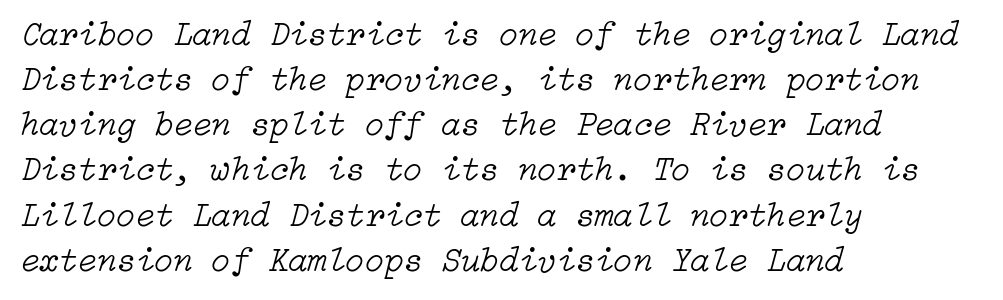
The image shows 35 px light type, italic (leaning right); set left-aligned, normal line spacing (1.29x), normal letter spacing, not underlined; low stroke contrast and a medium x-height.
